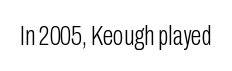
{"serif": "no", "italic": "no", "bold": "no", "weight": "light", "width": "condensed", "stroke_contrast": "low", "x_height": "medium", "monospaced": "no", "underline": "no", "letter_spacing": "normal", "letter_spacing_em": 0.0, "glyph_px": 28}
